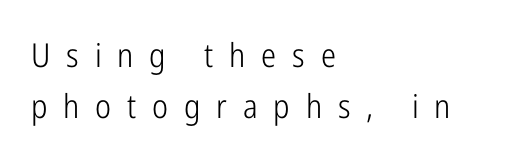
The image shows 33 px light, condensed sans-serif type, upright; set left-aligned, normal line spacing (1.55x), unusually wide letter spacing (+0.48 em), not underlined; low stroke contrast and a medium x-height.
